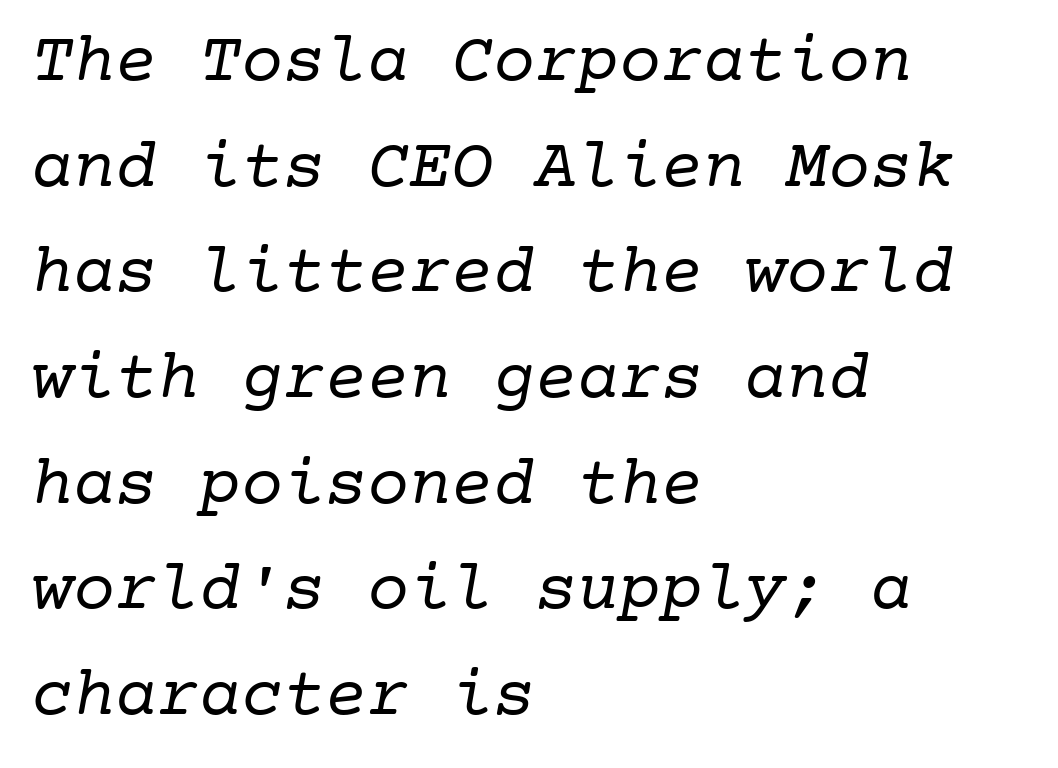
Caption: standard tracking, unaltered. One-word summary of the alignment: left. This sample uses a serif face. Do the characters align in a grid? Yes, the font is monospaced. What's the leading like? Ordinary, nothing unusual. On a weight scale, this lands at 450 or below.
